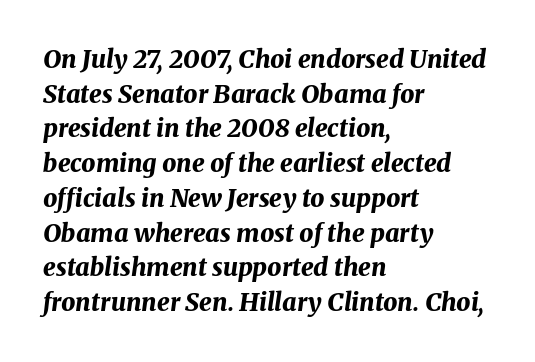
Q: Is the text bold? A: Yes.
Q: Is the text italic (slanted)? A: Yes, it leans right by about 8 degrees.
Q: Is the text underlined? A: No.
Q: How is the paragraph aligned? A: Left-aligned.
Q: Is the spacing between letters normal or unusually wide? A: Normal.
Q: Is the spacing between lines tight, normal or loose? A: Normal.
